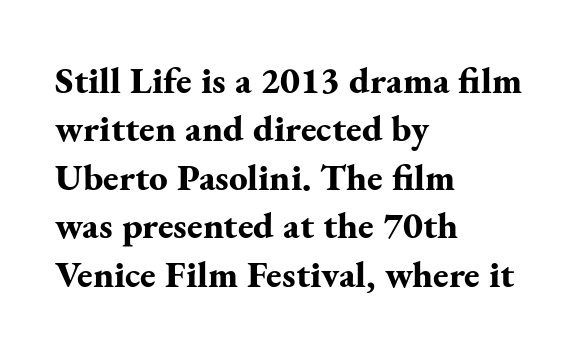
The image shows 37 px bold serif type, upright; set left-aligned, normal line spacing (1.31x), normal letter spacing, not underlined; medium stroke contrast and a small x-height.
